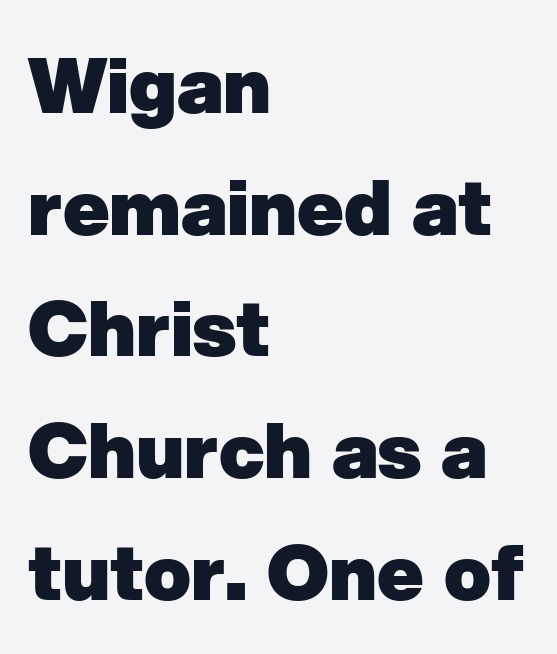
The image shows 77 px heavy sans-serif type; set left-aligned, normal line spacing (1.58x), normal letter spacing, not underlined; low stroke contrast and a medium x-height.
